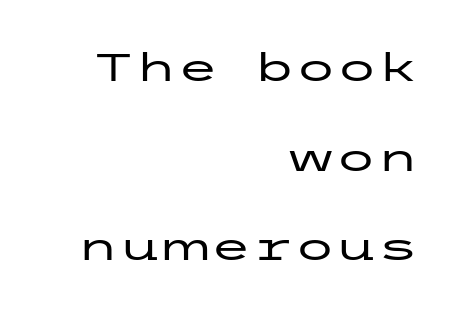
This is the regular roman posture of the typeface. Are there feet on the stems? There aren't — it's a sans. The words here are not underlined. The line texture is even and compact thanks to regular tracking. This sample is right-justified, so line beginnings fall wherever the words allow. Each new line begins a long way beneath the previous one.
